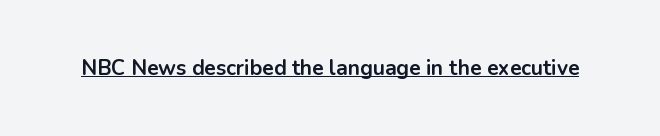
Q: Is the text bold? A: Yes.
Q: Is the text italic (slanted)? A: No, it is upright.
Q: Is the text underlined? A: Yes.
Q: Is the spacing between letters normal or unusually wide? A: Normal.
